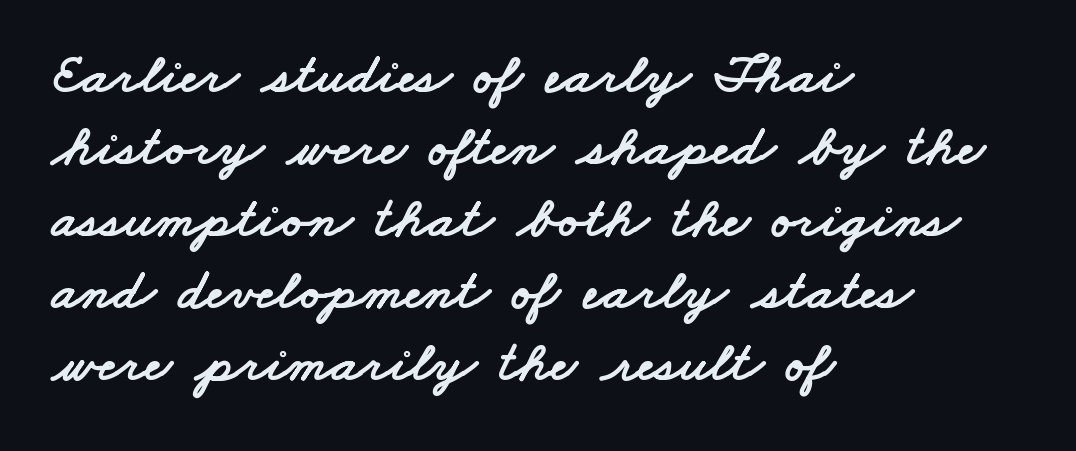
The image shows 58 px wide sans-serif type; set left-aligned, line spacing 1.24x, normal letter spacing, not underlined; low stroke contrast and a small x-height.
